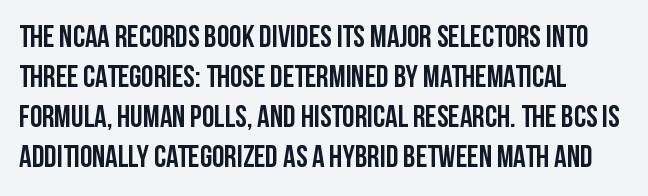
Tracking value appears to be zero — textbook default spacing. Nope, no serifs anywhere on these letters. Evenly set lines give the paragraph a standard silhouette. The ragged edge is on the right, which tells us the setting is flush left. This sample has the flowing, uneven cadence of proportional lettering.
